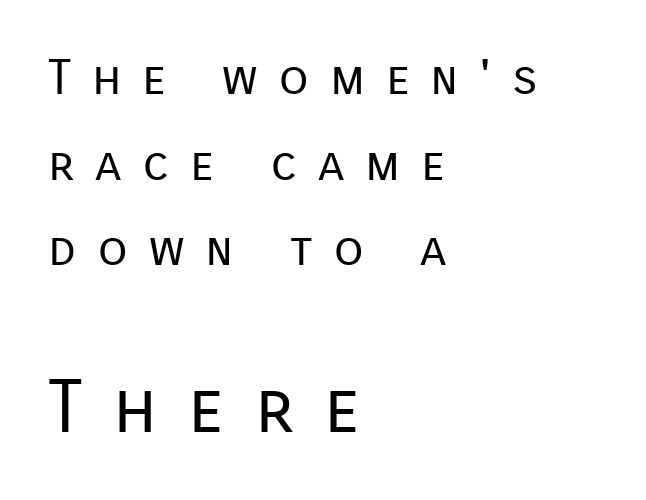
{"serif": "no", "italic": "no", "bold": "no", "weight": "regular", "width": "normal", "stroke_contrast": "low", "x_height": "medium", "monospaced": "no", "underline": "no", "align": "left", "line_spacing_ratio": 1.75, "letter_spacing": "wide", "letter_spacing_em": 0.42, "larger_block": "second", "size_ratio": 1.49, "glyph_px": 73}
